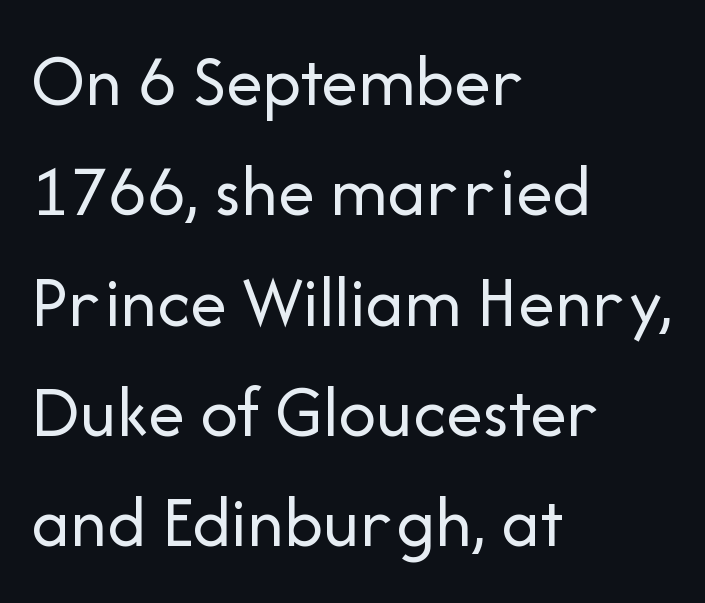
{"serif": "no", "italic": "no", "bold": "no", "weight": "regular", "width": "normal", "stroke_contrast": "low", "x_height": "medium", "monospaced": "no", "underline": "no", "align": "left", "line_spacing": "normal", "line_spacing_ratio": 1.49, "letter_spacing": "normal", "letter_spacing_em": 0.0, "glyph_px": 74}
